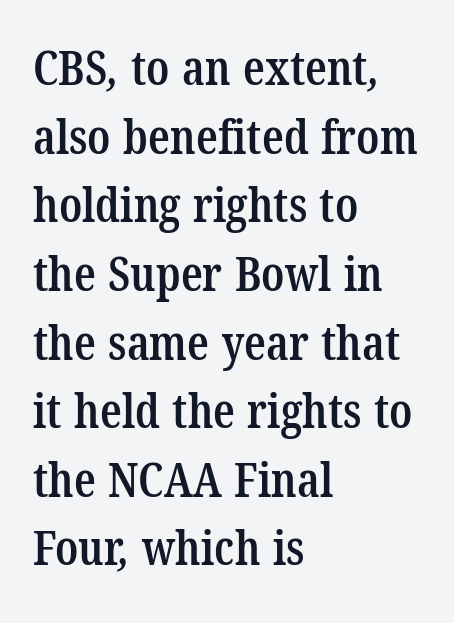
Q: Is the text bold? A: Semi-bold.
Q: Is the typeface a serif or a sans-serif typeface? A: Serif.
Q: Is the text underlined? A: No.
Q: How is the paragraph aligned? A: Left-aligned.
Q: Is the spacing between letters normal or unusually wide? A: Normal.
Q: Is the spacing between lines tight, normal or loose? A: Normal.
Q: Width (condensed, normal, or wide)? A: Condensed.
Q: Stroke contrast? A: Low.
Q: x-height? A: Medium.
Q: Monospaced? A: No.
